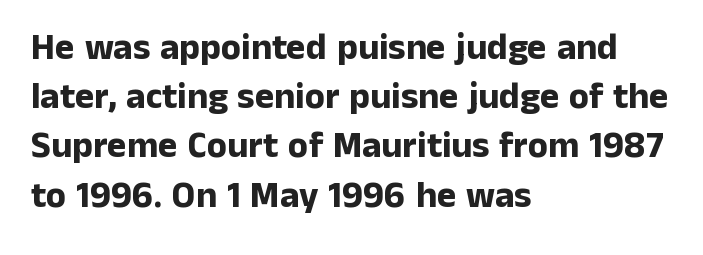
No italicization has been applied; the sample stays upright. What kind of face is this? One without serifs — a sans. Each glyph is drawn with heavy, bold strokes. Baseline-to-baseline distance is the conventional proportion of letter height. The zone under the glyphs is completely vacant.
